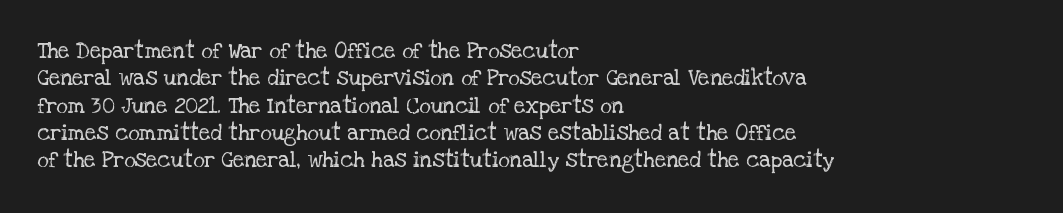
Rendered with straight, roman letterforms. Weight: not bold — regular or lighter. Words appear dense and cohesive because spacing is normal. Horizontal alignment here is leftward, the default for most running prose. A clean baseline with only descenders dipping below it.
